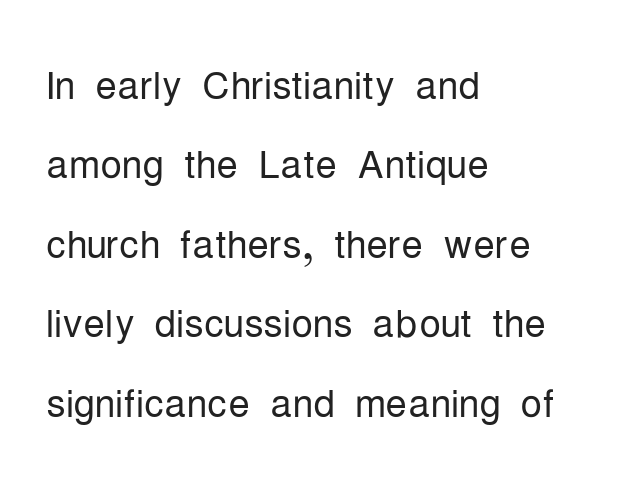
The image shows 54 px light, condensed sans-serif type, upright; set left-aligned, normal line spacing (1.47x), normal letter spacing, not underlined; low stroke contrast and a medium x-height.
